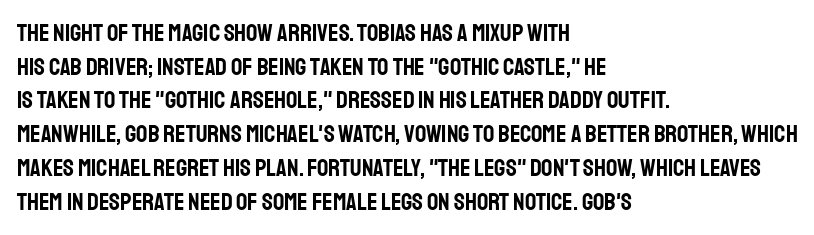
Caption: multi-line text, flush left, ragged right. The font's upright variant was chosen for this text. What stands out about the letter spacing? Nothing — it is the standard amount. Has an underline been added? It has not. This block has exactly the height ordinary leading produces.
